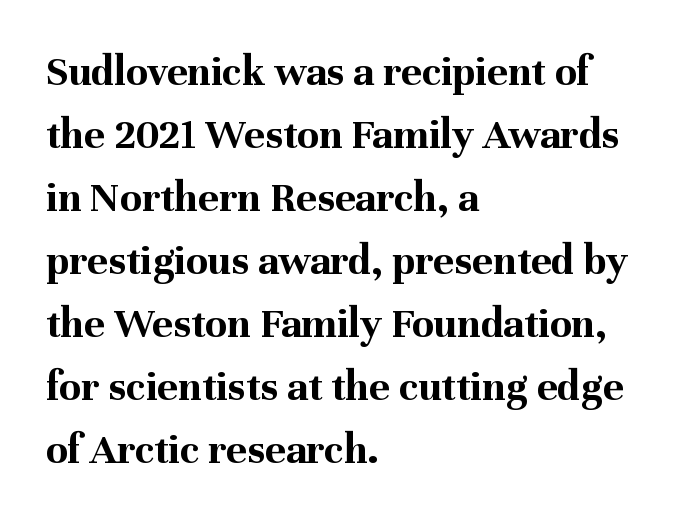
Q: Is the text bold? A: Yes.
Q: Is the text italic (slanted)? A: No, it is upright.
Q: Is the typeface a serif or a sans-serif typeface? A: Serif.
Q: Is the text underlined? A: No.
Q: How is the paragraph aligned? A: Left-aligned.
Q: Is the spacing between letters normal or unusually wide? A: Normal.
Q: Is the spacing between lines tight, normal or loose? A: Normal.
Q: Width (condensed, normal, or wide)? A: Normal.
Q: Stroke contrast? A: Medium.
Q: x-height? A: Medium.
Q: Monospaced? A: No.
